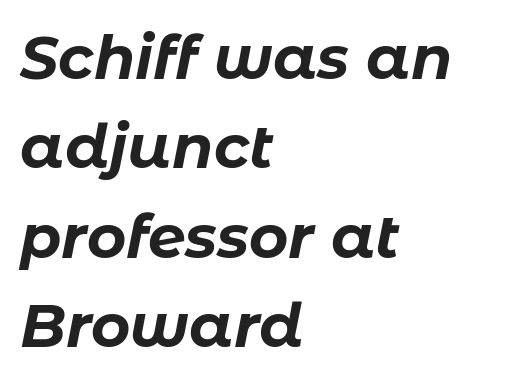
Notice how the stems are inclined rather than vertical — that's the hallmark of italics. Compared with typical paragraphs, the rows here are spaced about the same. In CSS terms this would be text-align: left. The rendering uses a bold face; every stroke is thick and dark.
